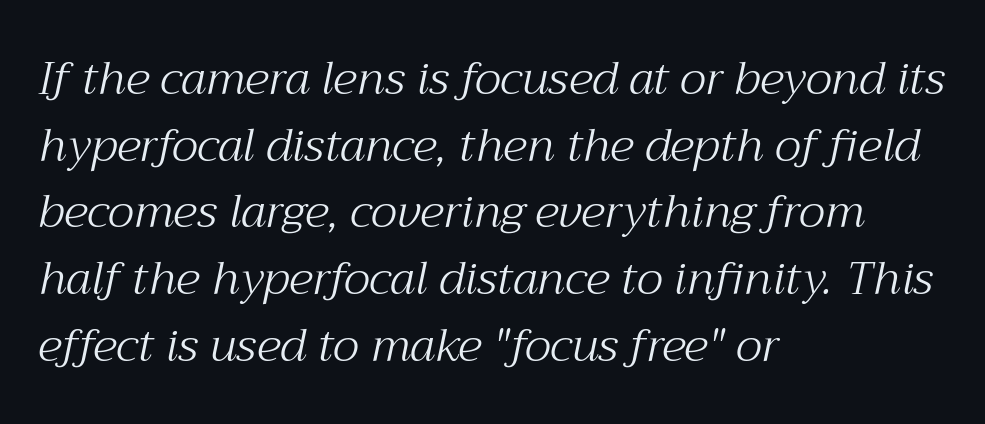
{"serif": "yes", "italic": "yes", "lean": "right", "slant_degrees": 12, "bold": "no", "weight": "light", "width": "normal", "stroke_contrast": "medium", "x_height": "medium", "monospaced": "no", "underline": "no", "align": "left", "line_spacing": "normal", "line_spacing_ratio": 1.45, "letter_spacing": "normal", "letter_spacing_em": 0.0, "glyph_px": 46}
